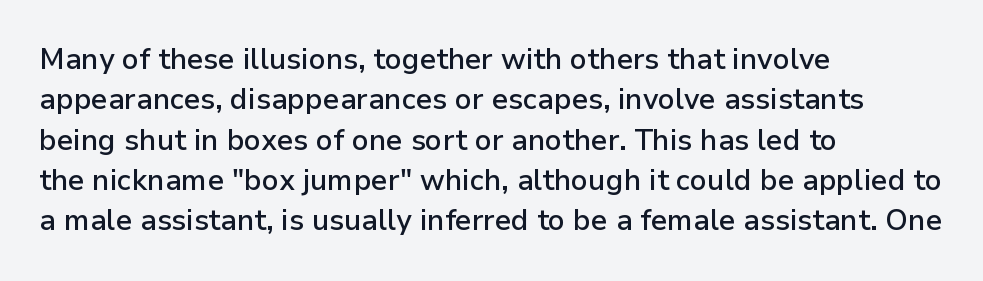
{"serif": "no", "italic": "no", "bold": "semi", "weight": "semibold", "width": "normal", "stroke_contrast": "low", "x_height": "medium", "monospaced": "no", "underline": "no", "align": "left", "line_spacing": "normal", "line_spacing_ratio": 1.39, "letter_spacing": "normal", "letter_spacing_em": 0.0, "glyph_px": 29}
